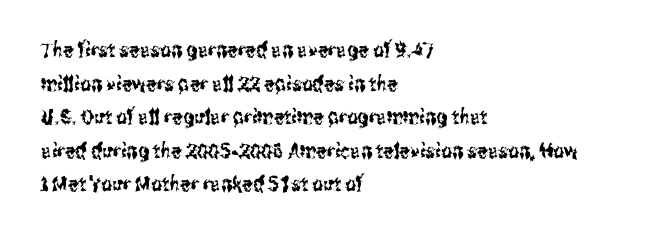
The image shows 21 px text type, upright; set left-aligned, normal line spacing (1.6x), normal letter spacing, not underlined.
